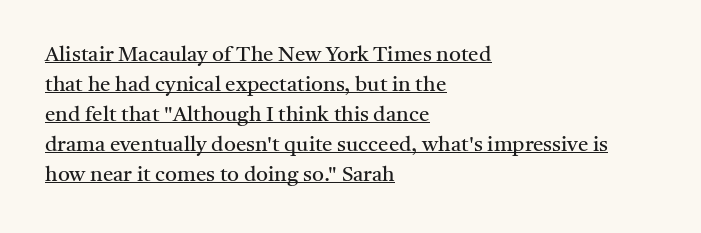
Q: Is the text bold? A: No.
Q: Is the text italic (slanted)? A: No, it is upright.
Q: Is the text underlined? A: Yes.
Q: How is the paragraph aligned? A: Left-aligned.
Q: Is the spacing between letters normal or unusually wide? A: Normal.
Q: Is the spacing between lines tight, normal or loose? A: Normal.
